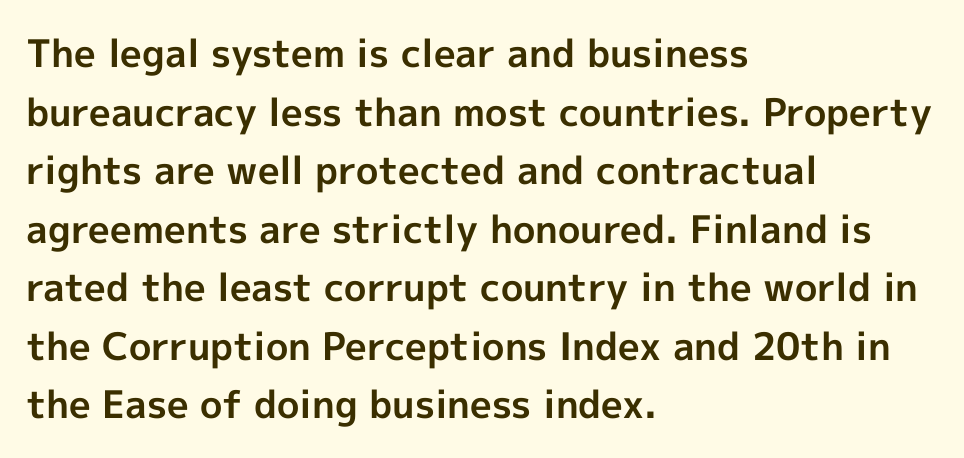
The image shows 38 px bold sans-serif type, upright; set left-aligned, normal line spacing (1.54x), normal letter spacing, not underlined; a medium x-height.
